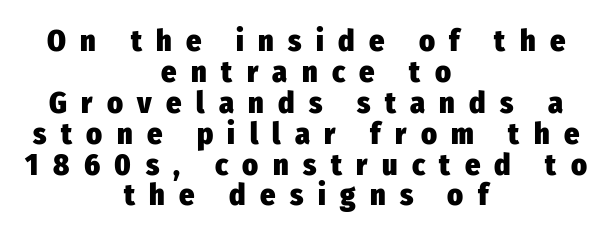
Q: Is the text bold? A: Yes.
Q: Is the text italic (slanted)? A: No, it is upright.
Q: Is the typeface a serif or a sans-serif typeface? A: Sans-serif.
Q: Is the text underlined? A: No.
Q: How is the paragraph aligned? A: Centered.
Q: Is the spacing between letters normal or unusually wide? A: Unusually wide.
Q: Is the spacing between lines tight, normal or loose? A: Tight.
Q: Width (condensed, normal, or wide)? A: Condensed.
Q: Stroke contrast? A: Low.
Q: x-height? A: Medium.
Q: Monospaced? A: No.
